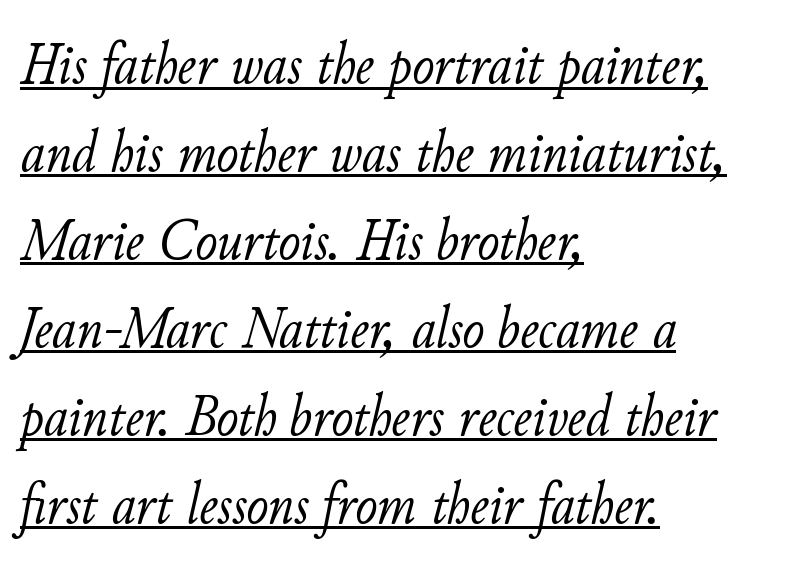
{"italic": "yes", "lean": "right", "slant_degrees": 11, "bold": "no", "weight": "light", "width": "normal", "stroke_contrast": "low", "x_height": "small", "monospaced": "no", "underline": "yes", "align": "left", "line_spacing": "normal", "line_spacing_ratio": 1.49, "letter_spacing": "normal", "letter_spacing_em": 0.0, "glyph_px": 59}
